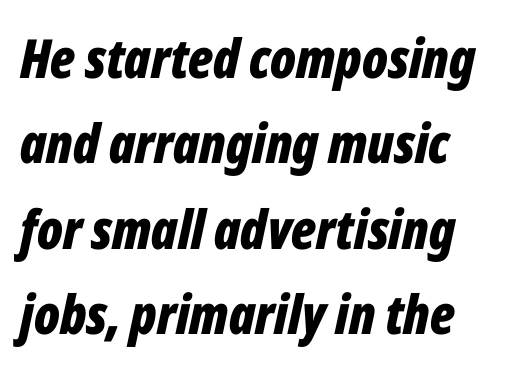
Q: Is the text bold? A: Yes.
Q: Is the text italic (slanted)? A: Yes, it leans right by about 12 degrees.
Q: Is the text underlined? A: No.
Q: How is the paragraph aligned? A: Left-aligned.
Q: Is the spacing between letters normal or unusually wide? A: Normal.
Q: Is the spacing between lines tight, normal or loose? A: Normal.
Q: Width (condensed, normal, or wide)? A: Condensed.
Q: Stroke contrast? A: Low.
Q: x-height? A: Medium.
Q: Monospaced? A: No.
